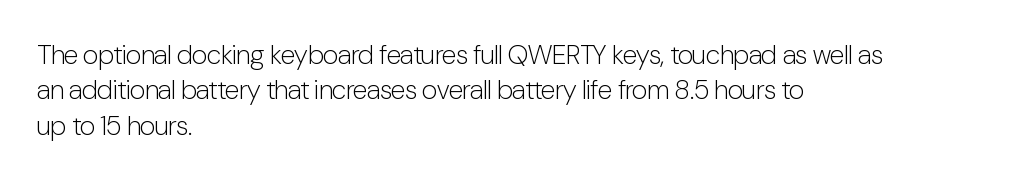
Q: Is the text bold? A: No.
Q: Is the text italic (slanted)? A: No, it is upright.
Q: Is the text underlined? A: No.
Q: How is the paragraph aligned? A: Left-aligned.
Q: Is the spacing between letters normal or unusually wide? A: Normal.
Q: Is the spacing between lines tight, normal or loose? A: Normal.
